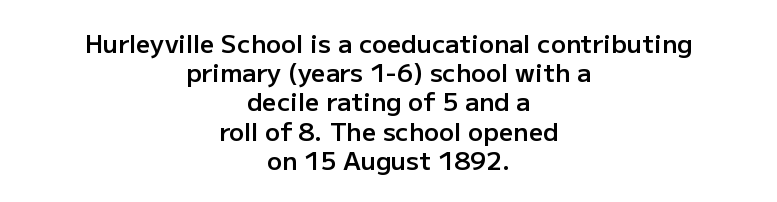
{"italic": "no", "bold": "semi", "underline": "no", "align": "center", "line_spacing_ratio": 1.17, "letter_spacing": "normal", "letter_spacing_em": 0.0, "glyph_px": 25}
